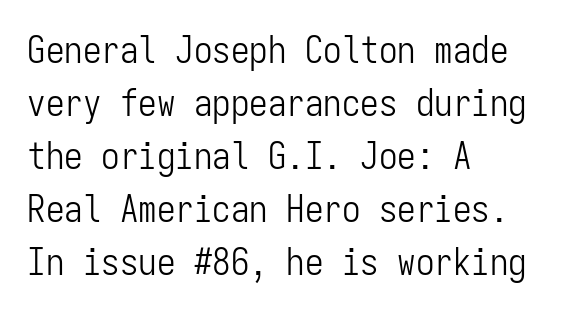
{"serif": "no", "italic": "no", "bold": "no", "weight": "light", "width": "condensed", "stroke_contrast": "low", "x_height": "medium", "monospaced": "yes", "underline": "no", "align": "left", "line_spacing": "normal", "line_spacing_ratio": 1.43, "letter_spacing": "normal", "letter_spacing_em": 0.0, "glyph_px": 37}
